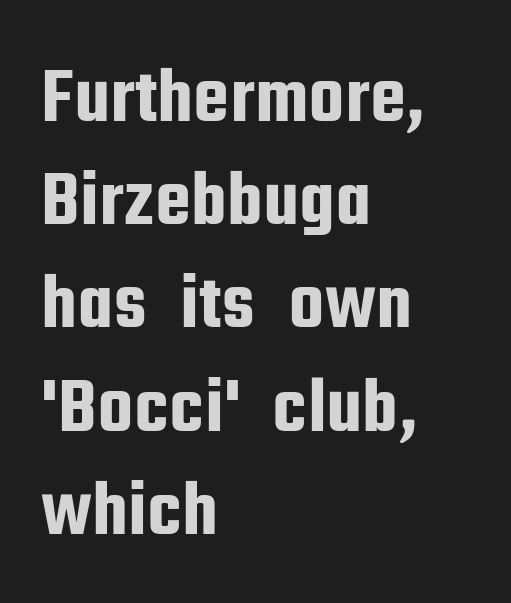
I'd call this a sans setting — the letters go barefoot. Quick note: underline off. This block has exactly the height ordinary leading produces. If you drew a line through each stem, it would be perfectly vertical. The typesetter chose a ragged-right arrangement here. Varying glyph widths throughout — classic text-font behaviour.
